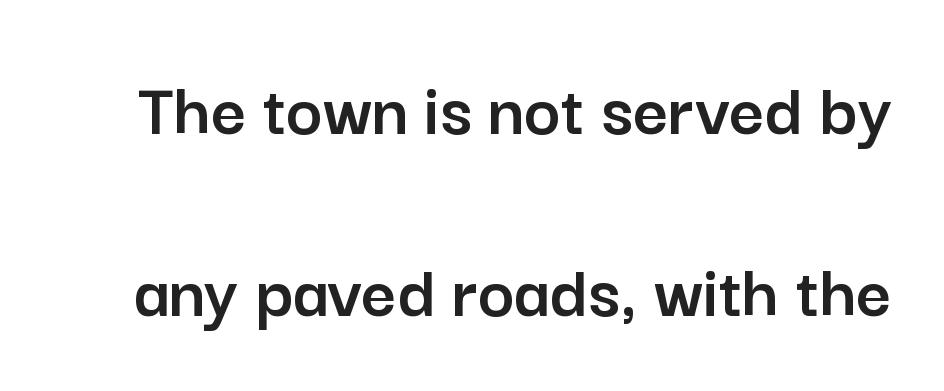
The image shows 77 px sans-serif type, upright; set loose line spacing (2.36x), normal letter spacing, not underlined; low stroke contrast and a medium x-height.
